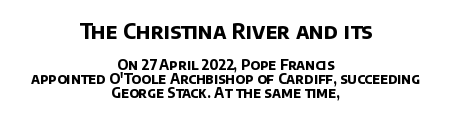
Each glyph is drawn with heavy, bold strokes. Leading is clearly below the norm, producing a dense column. Neither beginnings nor endings align; midpoints do. The letters sit at their default tracking, neither squeezed nor spread. The space beneath each line is pristine and unruled.
